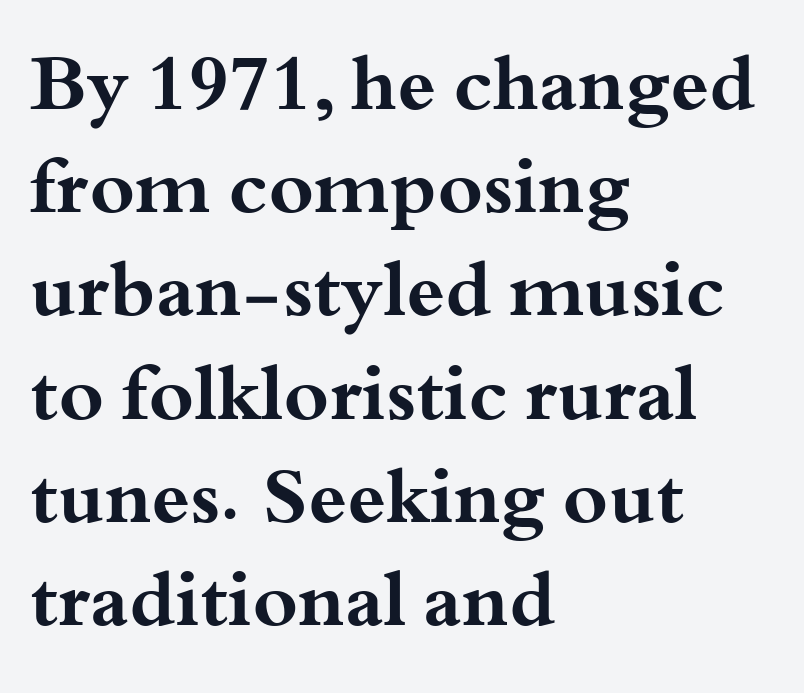
Words float on clear page, feet unadorned. Spacing between characters is what you'd get straight out of the box. The sample has been set heavy, in full bold. Unlike italic type, these characters show no tilt at all. The space between consecutive lines is moderate. Do the characters align in a grid? No, the font is proportional.
